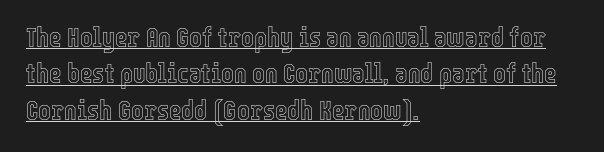
Q: Is the text italic (slanted)? A: No, it is upright.
Q: Is the text underlined? A: Yes.
Q: How is the paragraph aligned? A: Left-aligned.
Q: Is the spacing between letters normal or unusually wide? A: Normal.
Q: Is the spacing between lines tight, normal or loose? A: Normal.
